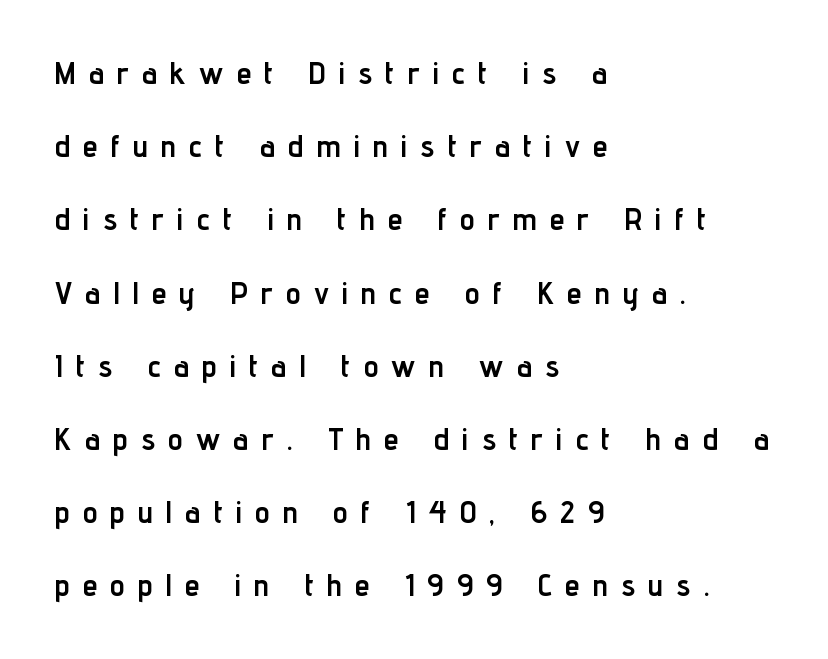
The image shows 30 px semibold, condensed sans-serif type, upright; set left-aligned, loose line spacing (2.44x), unusually wide letter spacing (+0.44 em), not underlined; low stroke contrast and a medium x-height.
